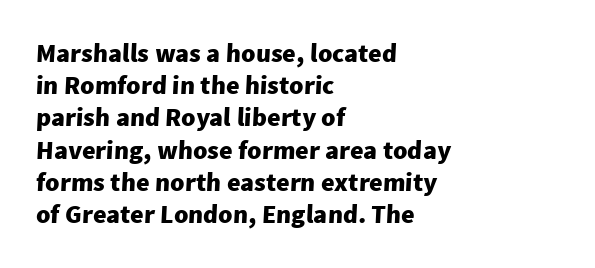
Short and long lines alike share a common starting point at left. Is the type bold? Yes — the strokes are clearly thick and heavy. The type is set solid horizontally, with unmodified tracking. Check the space under the baseline: it is left empty.
